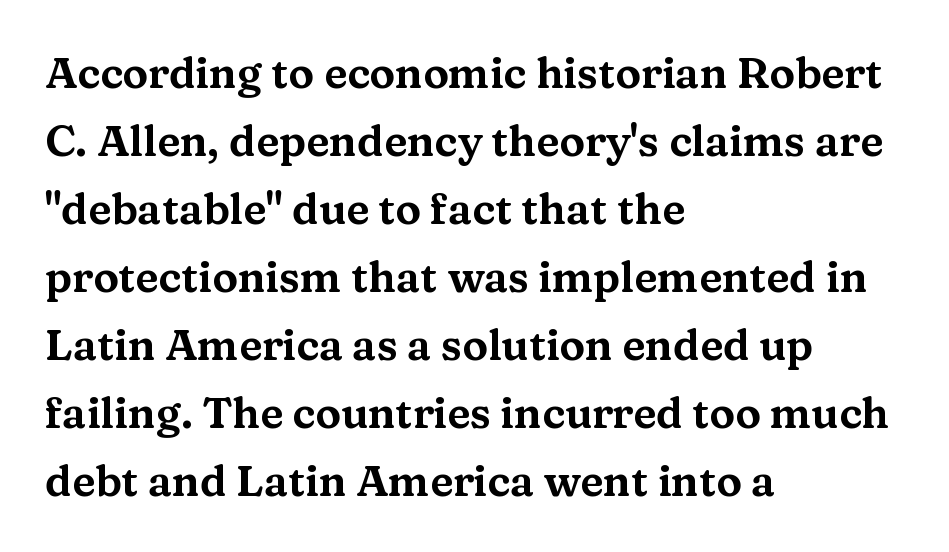
The designer left line spacing at the default. A serif font was chosen for this passage. In CSS terms this would be text-align: left. The passage shown is typed in a proportional face where columns would drift. This is roman type, the default non-slanted kind. Nothing unusual about the tracking: characters are spaced as the font intends.
